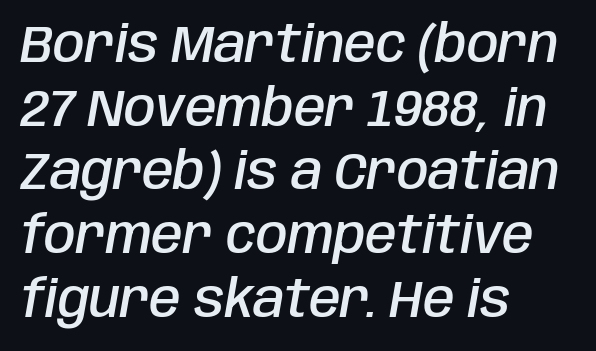
Caption: multi-line text, flush left, ragged right. The leading is moderate, giving the passage an even texture. Each letter keeps its own natural width here, so spacing adapts to shape. Lines of text with bare space underneath.
